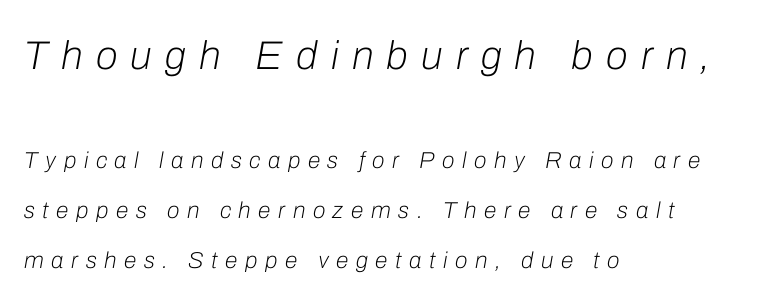
The image shows 40 px light type, italic (leaning right); set left-aligned, loose line spacing (2.16x), unusually wide letter spacing (+0.33 em), not underlined; the first (top) block is 1.74x larger; low stroke contrast and a medium x-height.
